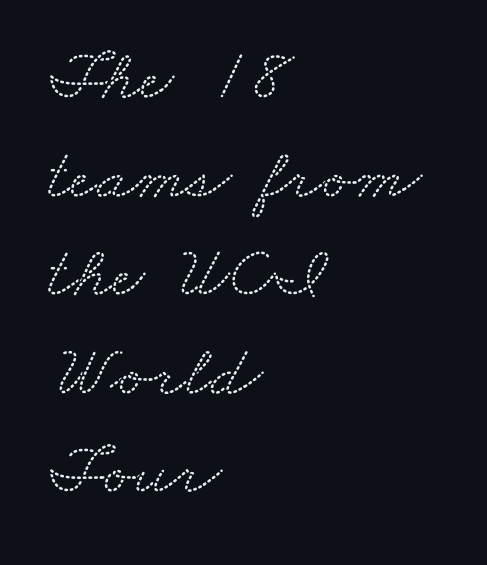
The image shows 73 px wide serif type; set left-aligned, normal line spacing (1.35x), normal letter spacing, not underlined; low stroke contrast and a small x-height.
